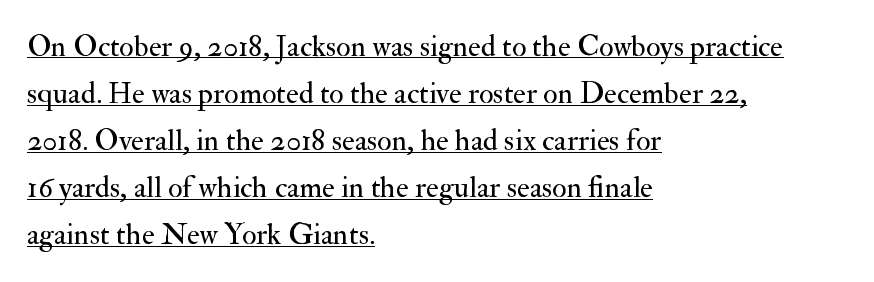
{"serif": "yes", "italic": "no", "bold": "no", "weight": "regular", "width": "normal", "stroke_contrast": "medium", "x_height": "small", "monospaced": "no", "underline": "yes", "align": "left", "line_spacing": "normal", "line_spacing_ratio": 1.57, "letter_spacing": "normal", "letter_spacing_em": 0.0, "glyph_px": 30}
